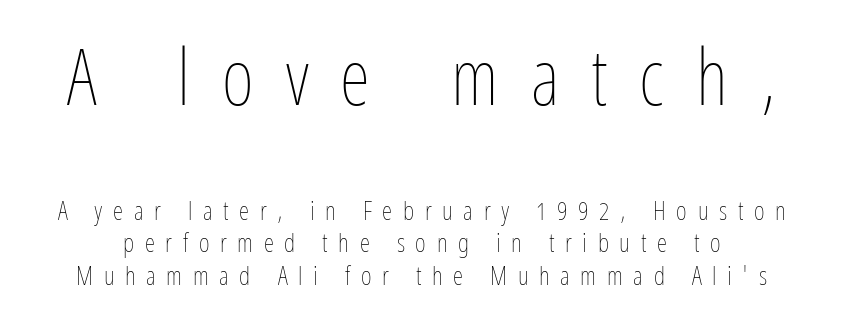
{"italic": "no", "bold": "no", "weight": "thin", "width": "condensed", "stroke_contrast": "low", "x_height": "medium", "monospaced": "no", "underline": "no", "line_spacing": "normal", "line_spacing_ratio": 1.25, "letter_spacing": "wide", "letter_spacing_em": 0.41, "larger_block": "first", "size_ratio": 3.0, "glyph_px": 78}
